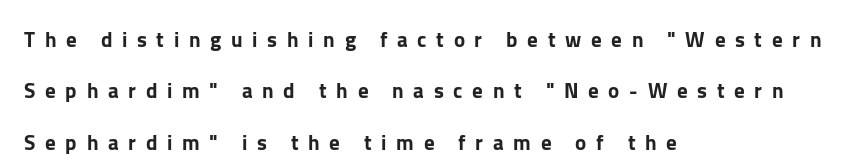
The image shows 21 px text type, upright; set left-aligned, loose line spacing (2.45x), unusually wide letter spacing (+0.46 em), not underlined.
